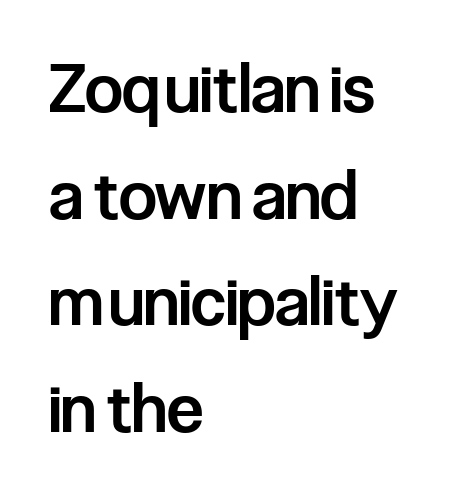
Q: Is the text bold? A: Semi-bold.
Q: Is the text italic (slanted)? A: No, it is upright.
Q: Is the typeface a serif or a sans-serif typeface? A: Sans-serif.
Q: Is the text underlined? A: No.
Q: How is the paragraph aligned? A: Left-aligned.
Q: Is the spacing between letters normal or unusually wide? A: Normal.
Q: Is the spacing between lines tight, normal or loose? A: Normal.
Q: Width (condensed, normal, or wide)? A: Condensed.
Q: Stroke contrast? A: Low.
Q: x-height? A: Medium.
Q: Monospaced? A: No.
